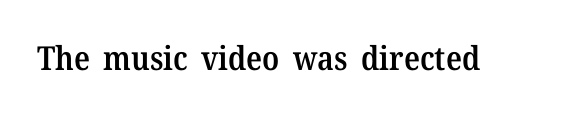
The image shows 33 px semibold serif type, upright; set normal letter spacing, not underlined; medium stroke contrast and a medium x-height.
